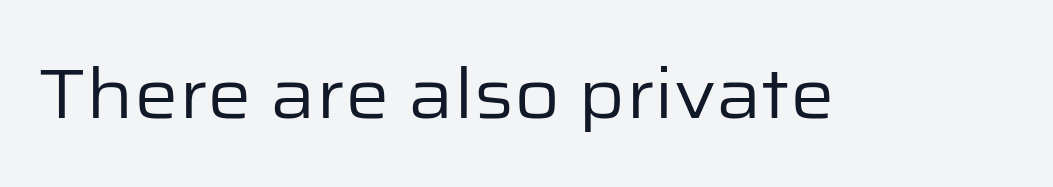
Q: Is the text bold? A: No.
Q: Is the text italic (slanted)? A: No, it is upright.
Q: Is the typeface a serif or a sans-serif typeface? A: Sans-serif.
Q: Is the text underlined? A: No.
Q: Is the spacing between letters normal or unusually wide? A: Normal.
Q: Width (condensed, normal, or wide)? A: Normal.
Q: Stroke contrast? A: Low.
Q: x-height? A: Medium.
Q: Monospaced? A: No.
